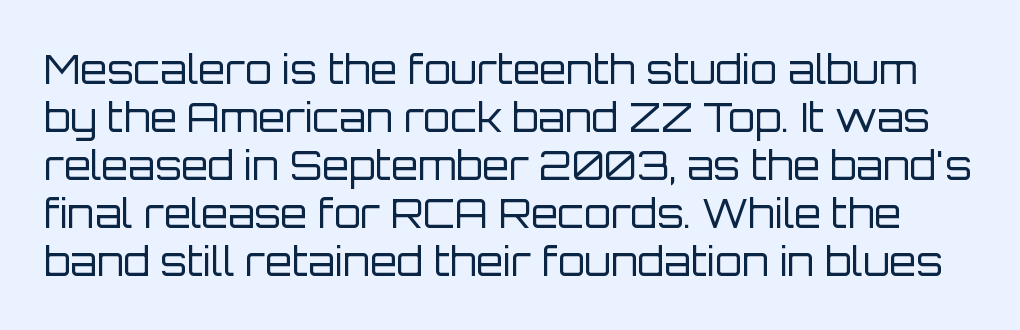
Q: Is the text bold? A: No.
Q: Is the text italic (slanted)? A: No, it is upright.
Q: Is the typeface a serif or a sans-serif typeface? A: Sans-serif.
Q: Is the text underlined? A: No.
Q: Is the spacing between letters normal or unusually wide? A: Normal.
Q: Width (condensed, normal, or wide)? A: Normal.
Q: Stroke contrast? A: Low.
Q: x-height? A: Large.
Q: Monospaced? A: No.
